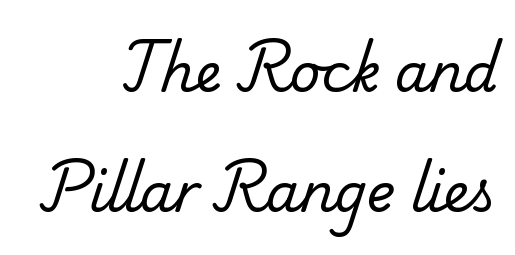
The image shows 53 px regular-weight serif type; set right-aligned, loose line spacing (2.27x), normal letter spacing, not underlined; low stroke contrast and a small x-height.
